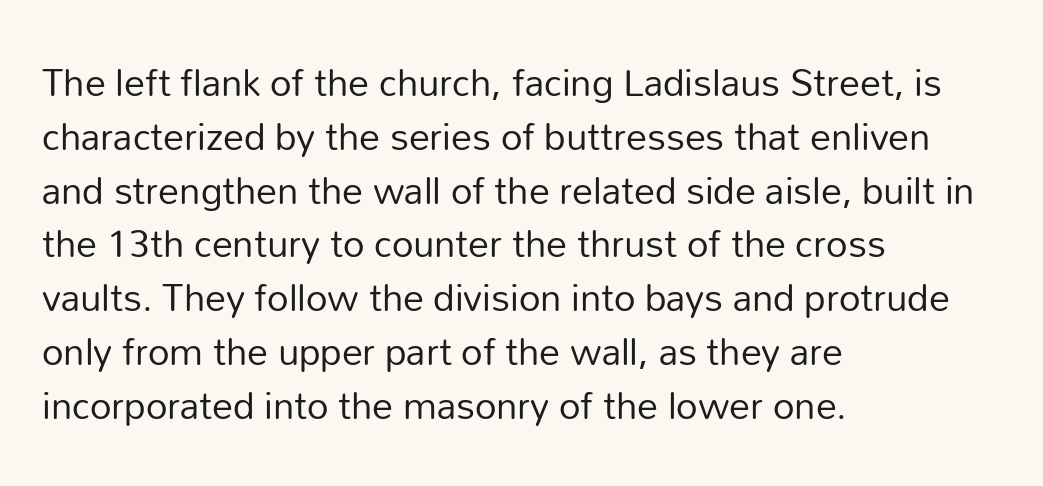
{"serif": "no", "italic": "no", "bold": "no", "weight": "regular", "width": "normal", "stroke_contrast": "low", "x_height": "medium", "monospaced": "no", "underline": "no", "align": "left", "line_spacing": "normal", "line_spacing_ratio": 1.28, "letter_spacing": "normal", "letter_spacing_em": 0.0, "glyph_px": 42}
